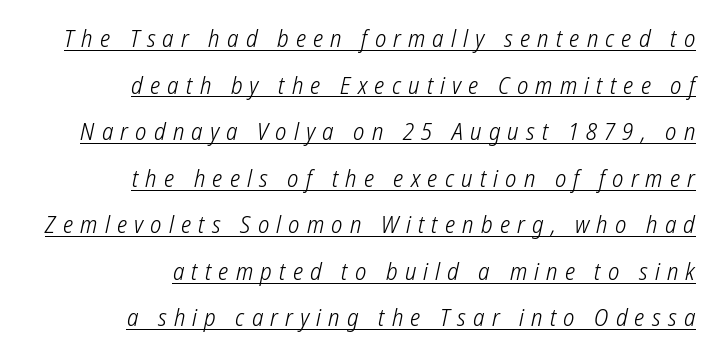
{"bold": "no", "underline": "yes", "align": "right", "line_spacing": "loose", "line_spacing_ratio": 1.94, "letter_spacing": "wide", "letter_spacing_em": 0.3, "glyph_px": 24}
